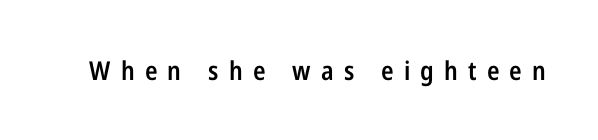
{"italic": "no", "bold": "semi", "underline": "no", "letter_spacing": "wide", "letter_spacing_em": 0.39, "glyph_px": 26}
